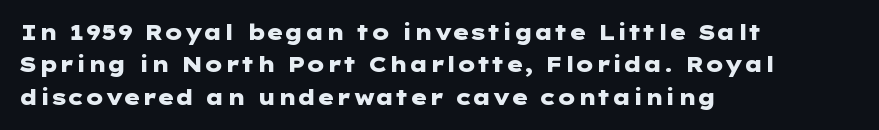
Q: Is the text bold? A: Yes.
Q: Is the text italic (slanted)? A: No, it is upright.
Q: Is the text underlined? A: No.
Q: How is the paragraph aligned? A: Left-aligned.
Q: Is the spacing between letters normal or unusually wide? A: Normal.
Q: Is the spacing between lines tight, normal or loose? A: Normal.
